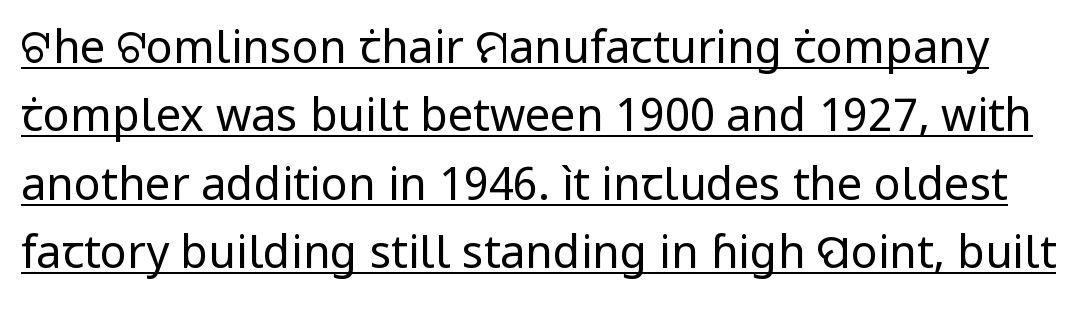
Letters have the restrained weight of plain body copy at most. The letters sit at their default tracking, neither squeezed nor spread. The axis of the letterforms is exactly vertical. The passage shown is typeset with a sans-serif family.
